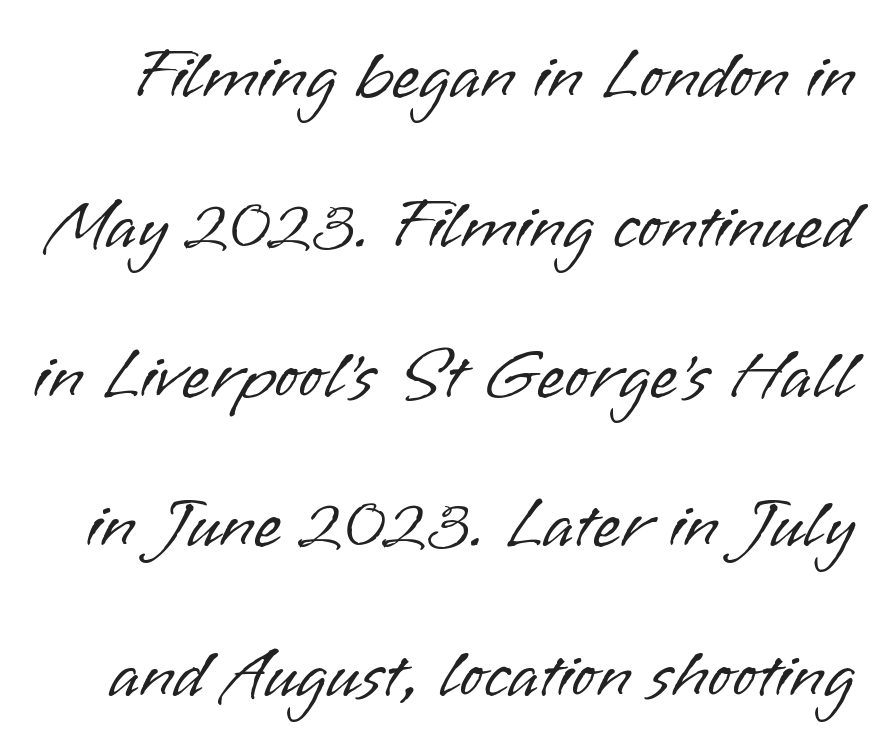
Q: Is the text bold? A: No.
Q: Is the text italic (slanted)? A: Yes.
Q: Is the typeface a serif or a sans-serif typeface? A: Sans-serif.
Q: Is the text underlined? A: No.
Q: Is the spacing between letters normal or unusually wide? A: Normal.
Q: Is the spacing between lines tight, normal or loose? A: Loose.
Q: Width (condensed, normal, or wide)? A: Normal.
Q: Stroke contrast? A: Low.
Q: x-height? A: Small.
Q: Monospaced? A: No.
